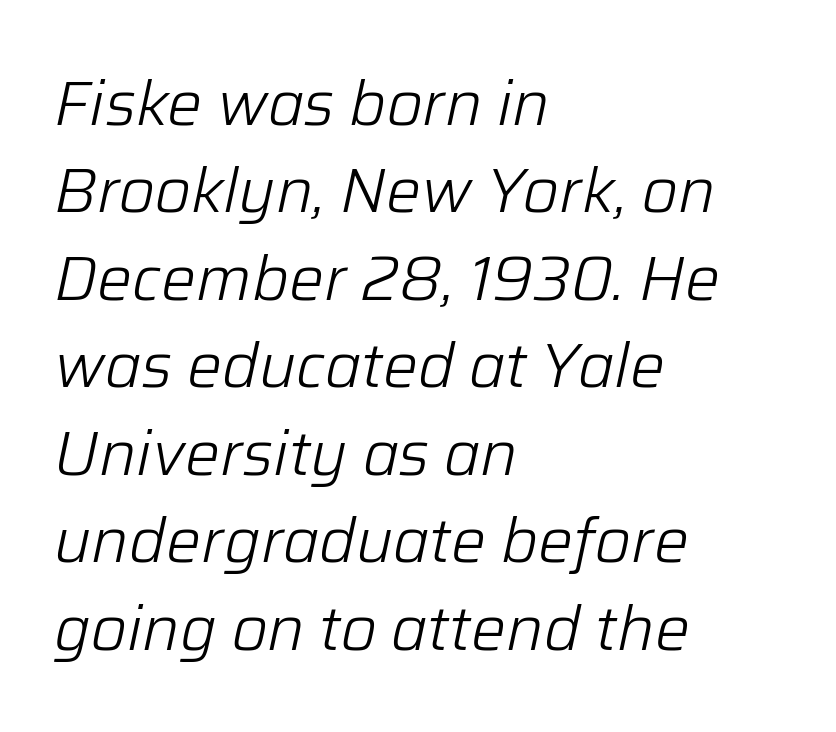
Q: Is the text bold? A: No.
Q: Is the text italic (slanted)? A: Yes, it leans right by about 12 degrees.
Q: Is the text underlined? A: No.
Q: How is the paragraph aligned? A: Left-aligned.
Q: Is the spacing between letters normal or unusually wide? A: Normal.
Q: Is the spacing between lines tight, normal or loose? A: Normal.
Q: Width (condensed, normal, or wide)? A: Normal.
Q: Stroke contrast? A: Low.
Q: x-height? A: Medium.
Q: Monospaced? A: No.
